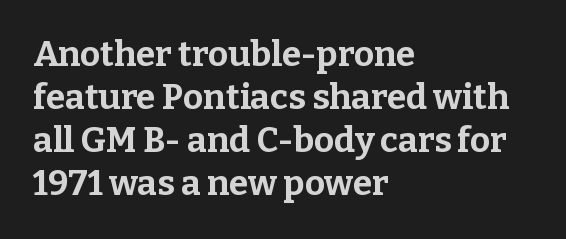
Q: Is the text bold? A: Yes.
Q: Is the text italic (slanted)? A: No, it is upright.
Q: Is the typeface a serif or a sans-serif typeface? A: Serif.
Q: Is the text underlined? A: No.
Q: How is the paragraph aligned? A: Left-aligned.
Q: Is the spacing between letters normal or unusually wide? A: Normal.
Q: Width (condensed, normal, or wide)? A: Normal.
Q: Stroke contrast? A: Low.
Q: x-height? A: Medium.
Q: Monospaced? A: No.
